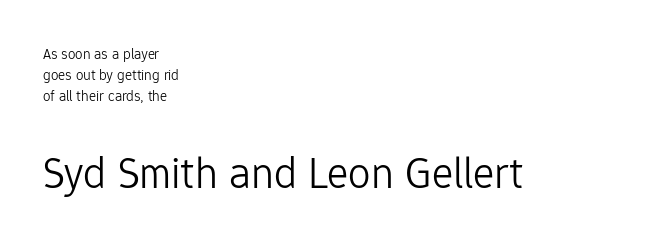
{"serif": "no", "italic": "no", "bold": "no", "weight": "light", "width": "normal", "stroke_contrast": "low", "x_height": "medium", "monospaced": "no", "underline": "no", "align": "left", "line_spacing": "normal", "line_spacing_ratio": 1.4, "letter_spacing": "normal", "letter_spacing_em": 0.0, "larger_block": "second", "size_ratio": 3.0, "glyph_px": 45}
